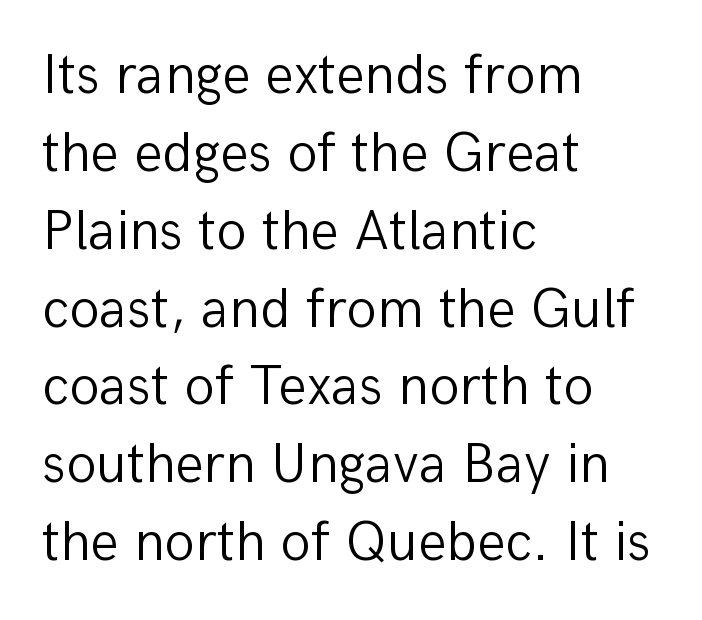
The image shows 56 px light sans-serif type, upright; set left-aligned, normal line spacing (1.39x), normal letter spacing, not underlined; low stroke contrast and a medium x-height.
